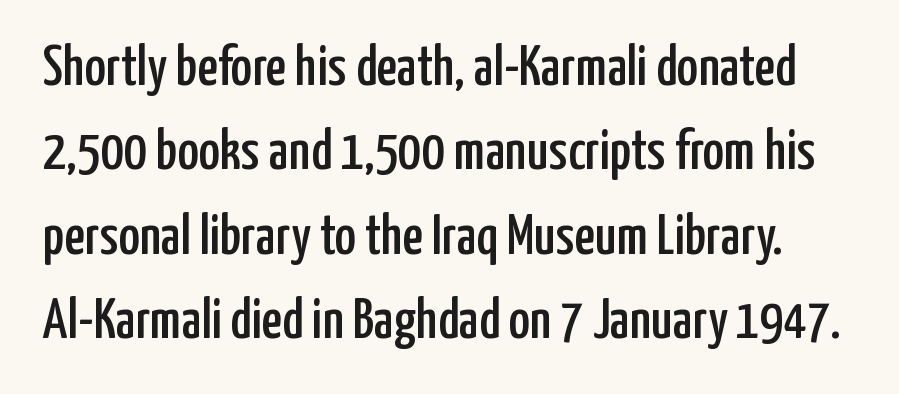
Q: Is the text italic (slanted)? A: No, it is upright.
Q: Is the typeface a serif or a sans-serif typeface? A: Sans-serif.
Q: Is the text underlined? A: No.
Q: Is the spacing between letters normal or unusually wide? A: Normal.
Q: Is the spacing between lines tight, normal or loose? A: Normal.
Q: Width (condensed, normal, or wide)? A: Condensed.
Q: Stroke contrast? A: Low.
Q: x-height? A: Medium.
Q: Monospaced? A: No.
